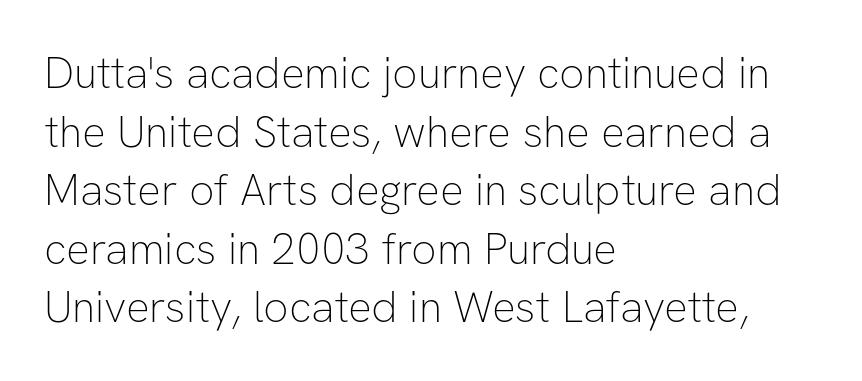
The image shows 44 px thin sans-serif type, upright; set left-aligned, normal line spacing (1.33x), normal letter spacing, not underlined; low stroke contrast and a medium x-height.
